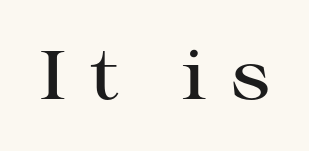
{"serif": "yes", "italic": "no", "bold": "semi", "weight": "semibold", "width": "wide", "stroke_contrast": "high", "x_height": "medium", "monospaced": "no", "underline": "no", "letter_spacing": "wide", "letter_spacing_em": 0.34, "glyph_px": 68}
